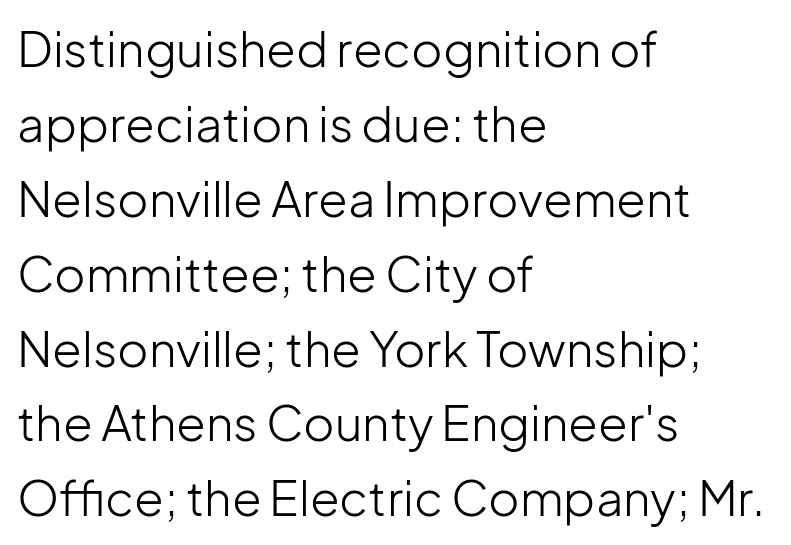
{"serif": "no", "italic": "no", "bold": "no", "weight": "light", "width": "normal", "stroke_contrast": "low", "x_height": "medium", "monospaced": "no", "underline": "no", "align": "left", "line_spacing": "normal", "line_spacing_ratio": 1.56, "letter_spacing": "normal", "letter_spacing_em": 0.0, "glyph_px": 48}
